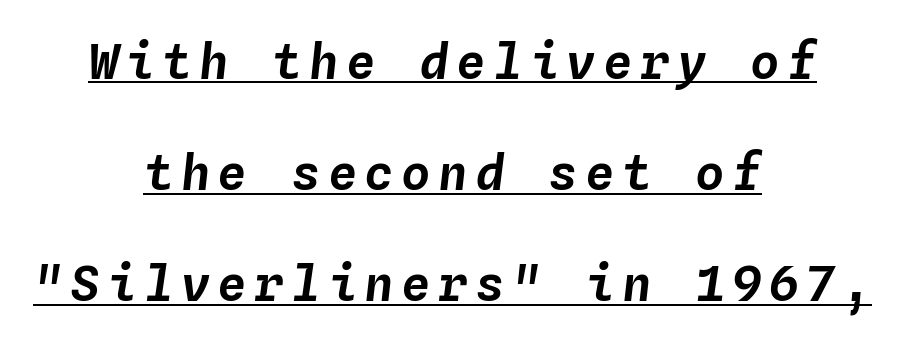
Underlining? Definitely there. Leading is clearly above the norm, producing a sparse column. The glyphs look as if they've been sheared to an angle. Looks like terminal output: every glyph gets an equal slot. Does the copy run flush right? No — it is centered line by line.
